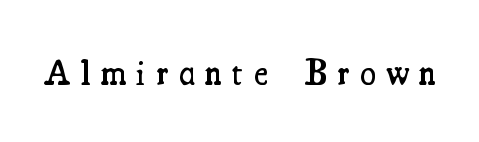
Q: Is the text bold? A: Semi-bold.
Q: Is the text italic (slanted)? A: No, it is upright.
Q: Is the typeface a serif or a sans-serif typeface? A: Serif.
Q: Is the text underlined? A: No.
Q: Is the spacing between letters normal or unusually wide? A: Unusually wide.
Q: Width (condensed, normal, or wide)? A: Condensed.
Q: Stroke contrast? A: Medium.
Q: x-height? A: Small.
Q: Monospaced? A: No.
